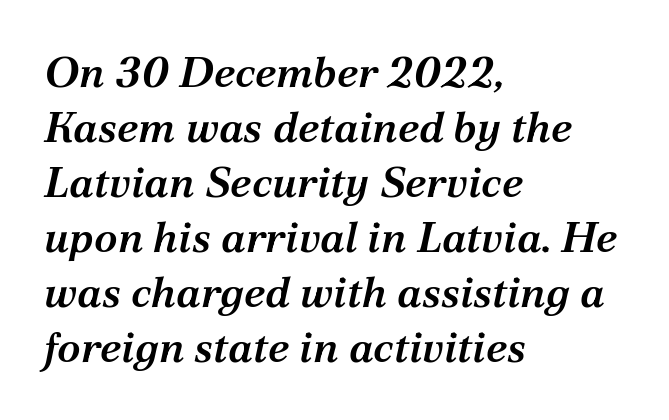
{"serif": "yes", "italic": "yes", "lean": "right", "slant_degrees": 12, "bold": "semi", "weight": "semibold", "width": "normal", "stroke_contrast": "medium", "x_height": "medium", "monospaced": "no", "underline": "no", "align": "left", "line_spacing": "normal", "line_spacing_ratio": 1.28, "letter_spacing": "normal", "letter_spacing_em": 0.0, "glyph_px": 43}
